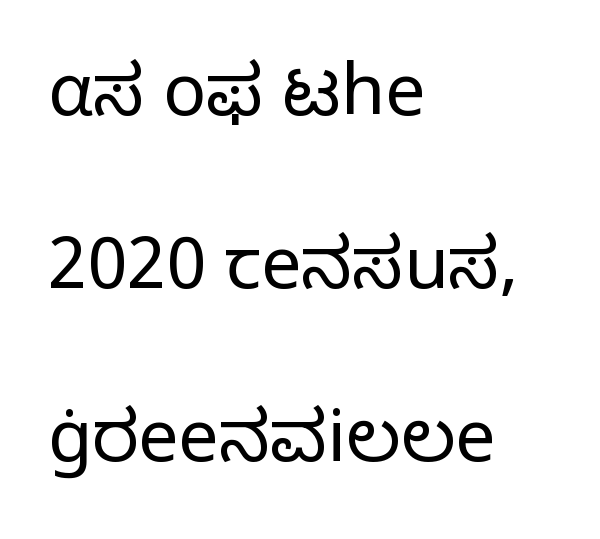
{"serif": "no", "italic": "no", "bold": "no", "weight": "light", "width": "normal", "stroke_contrast": "low", "x_height": "medium", "monospaced": "no", "underline": "no", "align": "left", "line_spacing": "loose", "line_spacing_ratio": 2.4, "letter_spacing": "normal", "letter_spacing_em": 0.0, "glyph_px": 72}
